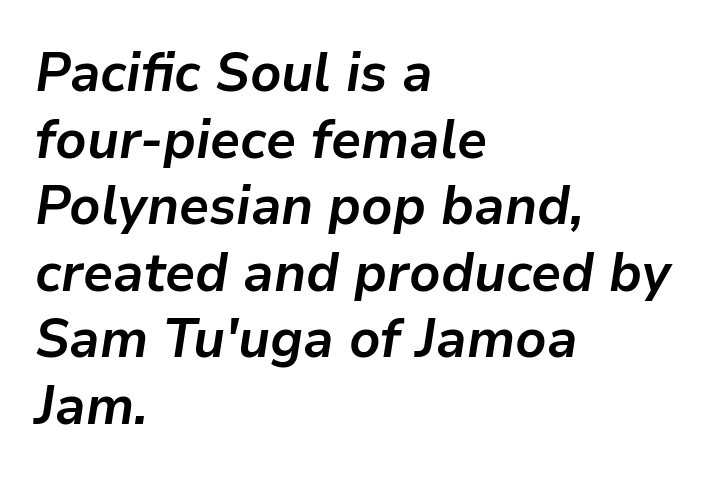
{"italic": "yes", "lean": "right", "slant_degrees": 9, "bold": "yes", "weight": "semibold", "width": "normal", "stroke_contrast": "low", "x_height": "medium", "monospaced": "no", "underline": "no", "align": "left", "line_spacing_ratio": 1.21, "letter_spacing": "normal", "letter_spacing_em": 0.0, "glyph_px": 55}
